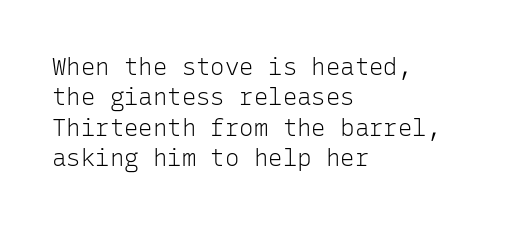
Q: Is the text bold? A: No.
Q: Is the text italic (slanted)? A: No, it is upright.
Q: Is the text underlined? A: No.
Q: How is the paragraph aligned? A: Left-aligned.
Q: Is the spacing between letters normal or unusually wide? A: Normal.
Q: Is the spacing between lines tight, normal or loose? A: Normal.
